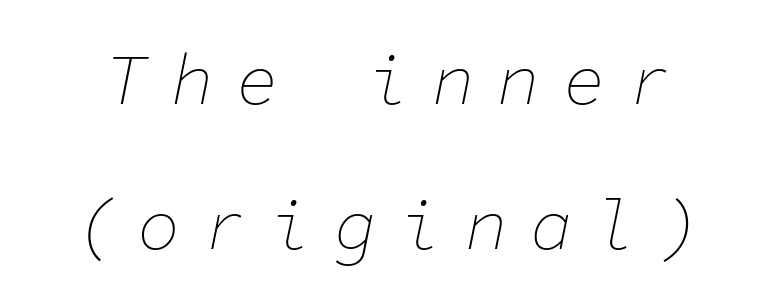
The image shows 71 px thin type, italic (leaning right), monospaced; set loose line spacing (2.04x), unusually wide letter spacing (+0.32 em), not underlined; low stroke contrast and a medium x-height.
